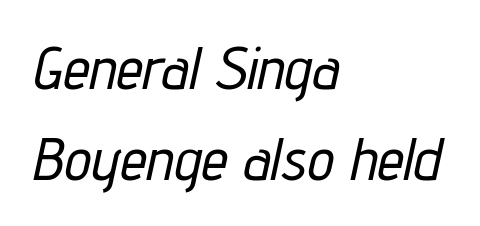
The image shows 60 px condensed type, italic (leaning right); set left-aligned, normal line spacing (1.52x), normal letter spacing, not underlined; low stroke contrast and a medium x-height.
